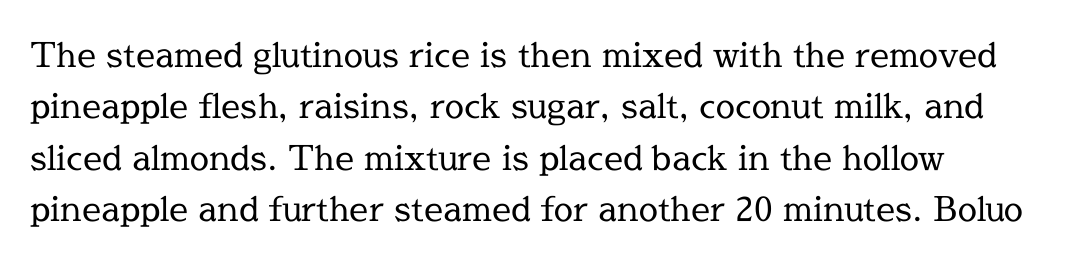
A light-to-regular cut is what we see here. Here the designer chose a conventional face with non-uniform glyph widths. In terms of letterspacing, this is plain default setting. In terms of posture, this sample is upright.
